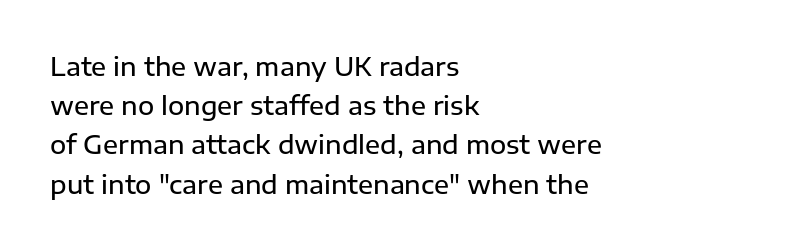
A bare baseline throughout the passage. The sample has been set in demibold, a notch under bold. The paragraph shown leans on its left margin. When letters stand straight like this, we call the style roman or upright. The space between consecutive lines is moderate.
